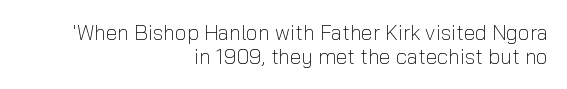
Honestly, the letter spacing is just normal — you wouldn't notice it. Which margin do the lines hug? The right one — the left edge is uneven. Think standard paragraph weight, or any step lighter than that. The space directly below the letters is spotless. Posture: vertical. How would I describe the line gaps? Narrow and economical.
